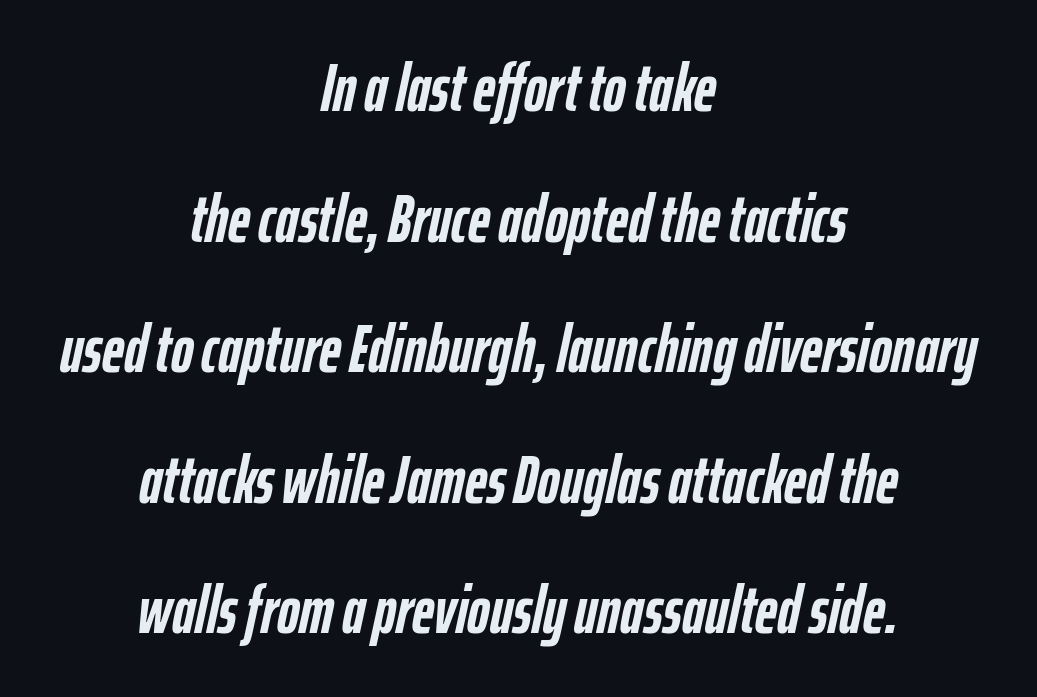
Q: Is the text bold? A: Yes.
Q: Is the text italic (slanted)? A: Yes, it leans right by about 12 degrees.
Q: Is the text underlined? A: No.
Q: How is the paragraph aligned? A: Centered.
Q: Is the spacing between letters normal or unusually wide? A: Normal.
Q: Is the spacing between lines tight, normal or loose? A: Loose.
Q: Width (condensed, normal, or wide)? A: Condensed.
Q: Stroke contrast? A: Low.
Q: x-height? A: Medium.
Q: Monospaced? A: No.
